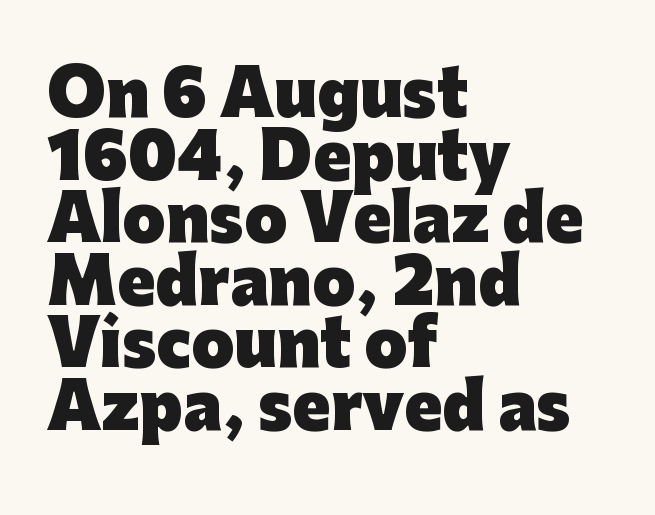
Plenty of ink on the page — the face is bold. Honestly, the letter spacing is just normal — you wouldn't notice it. Underlining? Definitely not there. The axis of the letterforms is exactly vertical.
